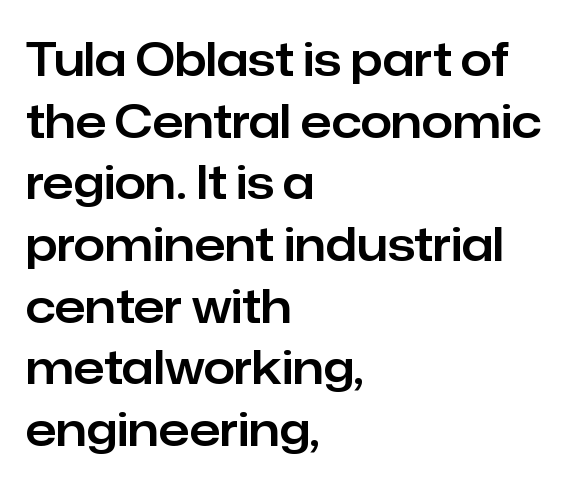
The image shows 45 px sans-serif type, upright; set left-aligned, normal line spacing (1.37x), normal letter spacing, not underlined; low stroke contrast and a medium x-height.
